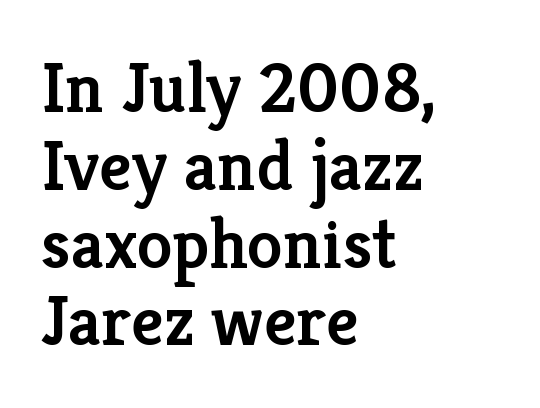
Horizontal alignment here is leftward, the default for most running prose. Font category for this specimen: serif. Quick note: underline off. These lines carry some extra weight — a demibold, not a full bold.
